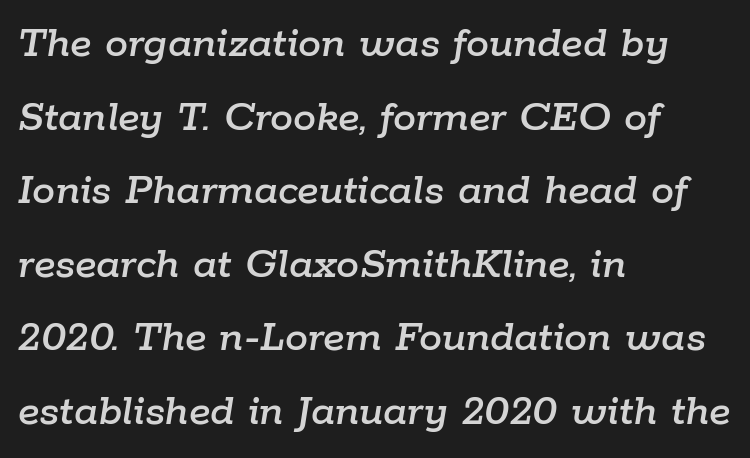
If you measured baseline to baseline, you'd find a middling distance. The rendering anchors every line to the left-hand side. The type is set solid horizontally, with unmodified tracking. Observe the lean: these are italic letterforms.
